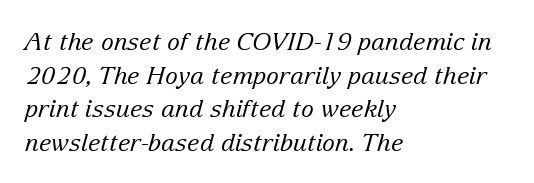
{"italic": "yes", "lean": "right", "slant_degrees": 15, "bold": "no", "underline": "no", "align": "left", "line_spacing": "normal", "line_spacing_ratio": 1.4, "letter_spacing": "normal", "letter_spacing_em": 0.0, "glyph_px": 24}
